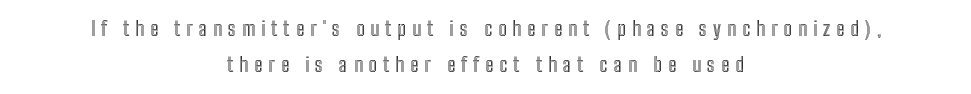
The image shows 20 px text type, upright; set centered, line spacing 1.81x, unusually wide letter spacing (+0.3 em), not underlined.
